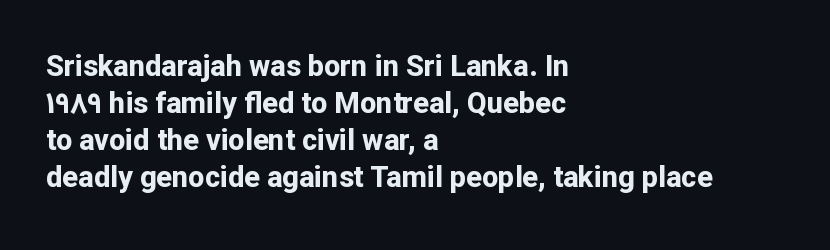
Q: Is the text bold? A: Yes.
Q: Is the text italic (slanted)? A: No, it is upright.
Q: Is the typeface a serif or a sans-serif typeface? A: Sans-serif.
Q: Is the text underlined? A: No.
Q: How is the paragraph aligned? A: Left-aligned.
Q: Is the spacing between letters normal or unusually wide? A: Normal.
Q: Is the spacing between lines tight, normal or loose? A: Normal.
Q: Width (condensed, normal, or wide)? A: Normal.
Q: Stroke contrast? A: Low.
Q: x-height? A: Medium.
Q: Monospaced? A: No.
